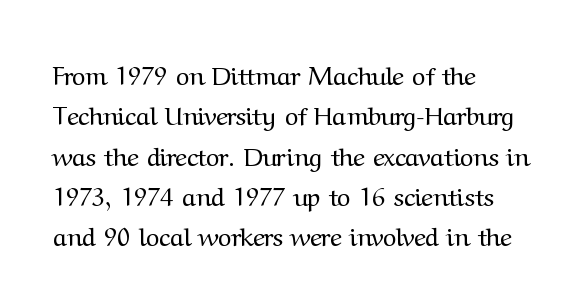
Check the space under the baseline: it is left empty. The type sits square on the baseline with zero lean. Line spacing here is normal. Casual observation: everything's shoved over to the left. Honestly, the letter spacing is just normal — you wouldn't notice it.
